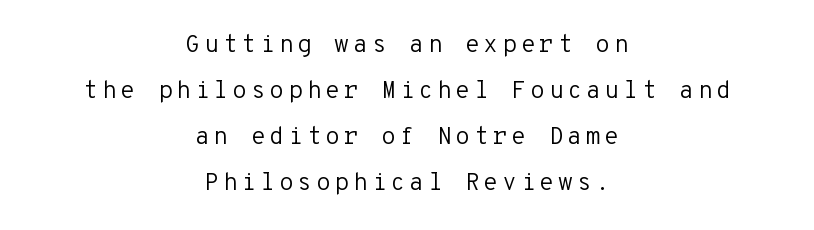
{"italic": "no", "bold": "no", "underline": "no", "align": "center", "line_spacing": "loose", "line_spacing_ratio": 1.91, "glyph_px": 24}
